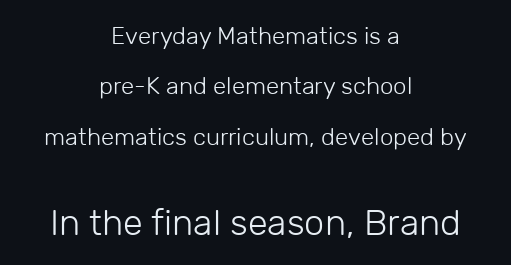
Plain, unruled lines of type. This is the regular roman posture of the typeface. I'd call this a sans setting — the letters go barefoot. Unbolded letterforms with no extra heft. The paragraph has two soft edges and a firm central axis.
